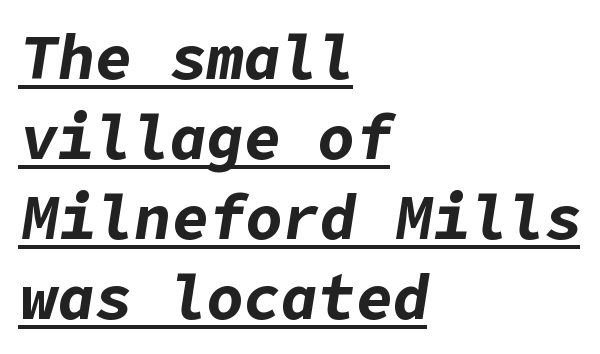
Students, observe the line beneath the letters — that is underlining. A typesetter would mark this as italic. Every letter is thick-stroked: bold, no question. Nothing unusual about the tracking: characters are spaced as the font intends. Leftover space on each line is placed entirely after the last word.
